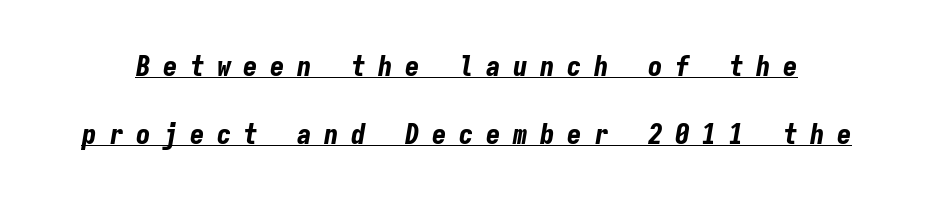
A typographer would call this underscored text. Think of a typewriter: that constant character pitch is what you see here. You could fit nearly another row in the gap between these rows. Words appear elongated and porous because spacing is wide. Strong, thick strokes mark this as bold type. The rendering applies a slant to the glyphs.
